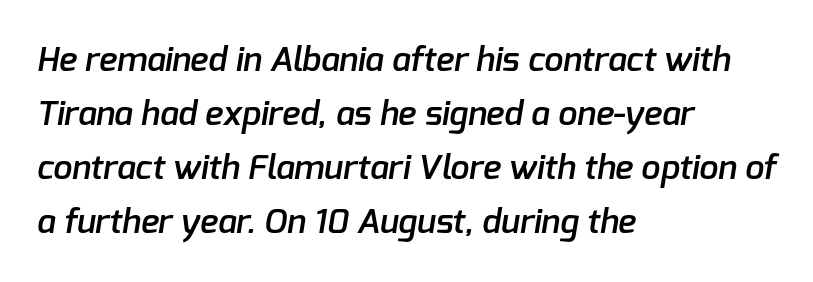
Q: Is the text bold? A: Semi-bold.
Q: Is the typeface a serif or a sans-serif typeface? A: Sans-serif.
Q: Is the text underlined? A: No.
Q: How is the paragraph aligned? A: Left-aligned.
Q: Is the spacing between letters normal or unusually wide? A: Normal.
Q: Is the spacing between lines tight, normal or loose? A: Normal.
Q: Width (condensed, normal, or wide)? A: Normal.
Q: Stroke contrast? A: Low.
Q: x-height? A: Medium.
Q: Monospaced? A: No.
